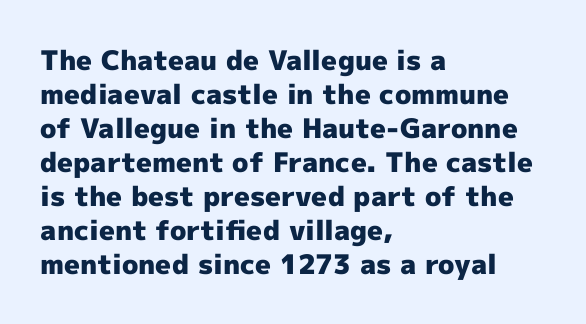
{"italic": "no", "bold": "yes", "underline": "no", "align": "left", "line_spacing": "normal", "line_spacing_ratio": 1.26, "letter_spacing": "normal", "letter_spacing_em": 0.0, "glyph_px": 27}
